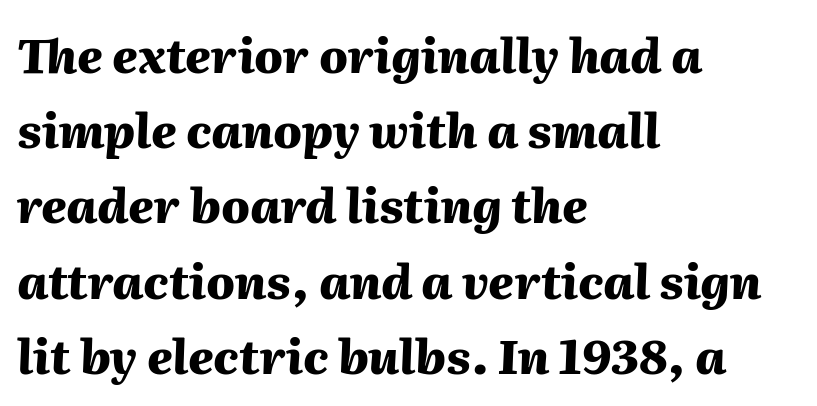
Visually the block forms a straight wall on the left and a jagged coastline on the right. I'd describe the lettering as bold — thick and assertive. This rendering features lettering with no underline. Each new line begins a customary step beneath the previous one. The line texture is even and compact thanks to regular tracking. This is oblique type, the kind used for emphasis or titles.
